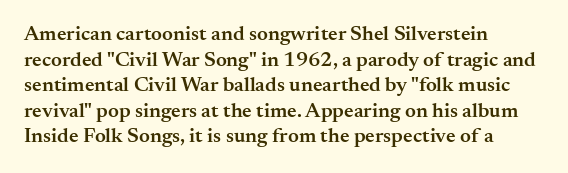
Q: Is the text bold? A: Semi-bold.
Q: Is the text italic (slanted)? A: No, it is upright.
Q: Is the text underlined? A: No.
Q: How is the paragraph aligned? A: Left-aligned.
Q: Is the spacing between letters normal or unusually wide? A: Normal.
